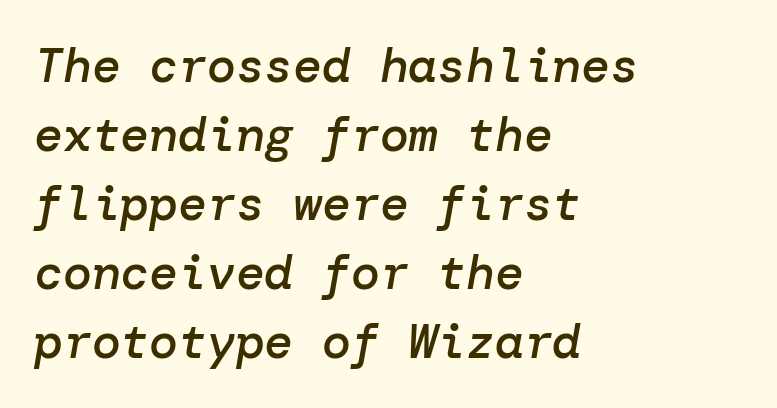
The image shows 48 px semibold type, italic (leaning right); set left-aligned, normal line spacing (1.44x), normal letter spacing, not underlined; low stroke contrast and a medium x-height.
